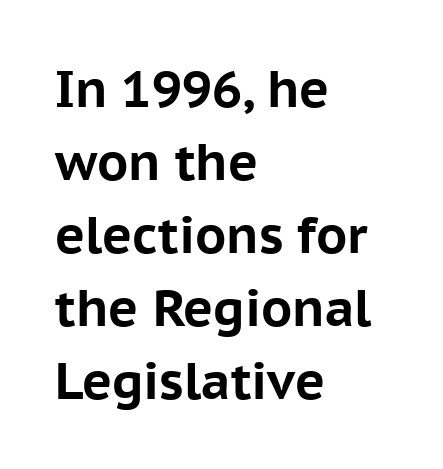
The image shows 51 px bold sans-serif type, upright; set left-aligned, normal line spacing (1.43x), normal letter spacing, not underlined; low stroke contrast and a medium x-height.
